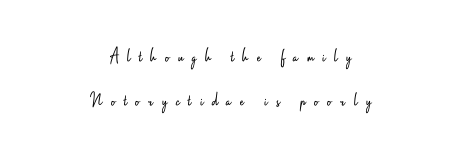
Q: Is the text bold? A: No.
Q: Is the text italic (slanted)? A: Yes.
Q: Is the text underlined? A: No.
Q: How is the paragraph aligned? A: Centered.
Q: Is the spacing between letters normal or unusually wide? A: Unusually wide.
Q: Is the spacing between lines tight, normal or loose? A: Loose.
